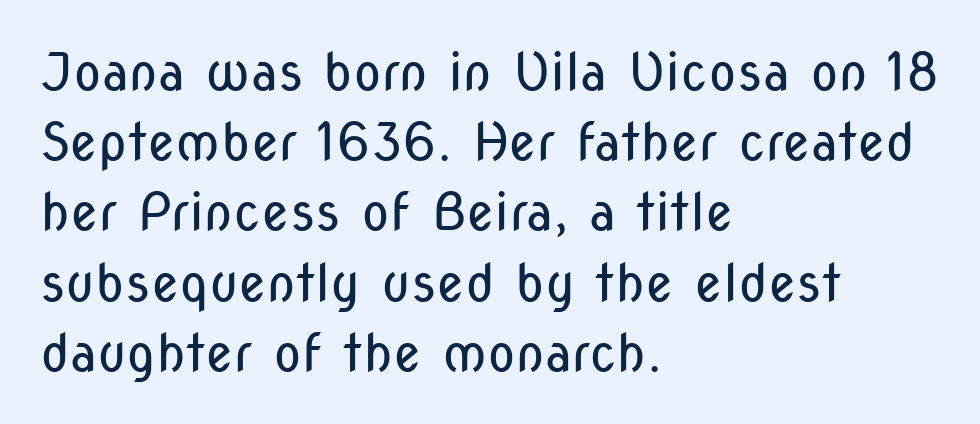
The image shows 52 px regular-weight, condensed sans-serif type, upright; set left-aligned, normal line spacing (1.35x), normal letter spacing, not underlined; low stroke contrast and a medium x-height.
